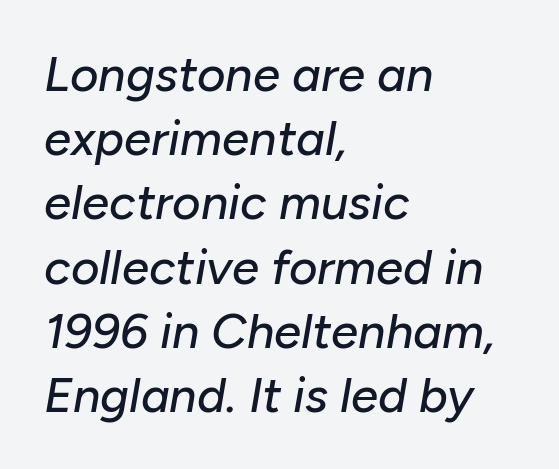
Q: Is the text italic (slanted)? A: Yes, it leans right by about 10 degrees.
Q: Is the text underlined? A: No.
Q: How is the paragraph aligned? A: Left-aligned.
Q: Is the spacing between letters normal or unusually wide? A: Normal.
Q: Is the spacing between lines tight, normal or loose? A: Normal.
Q: Width (condensed, normal, or wide)? A: Normal.
Q: Stroke contrast? A: Low.
Q: x-height? A: Medium.
Q: Monospaced? A: No.
